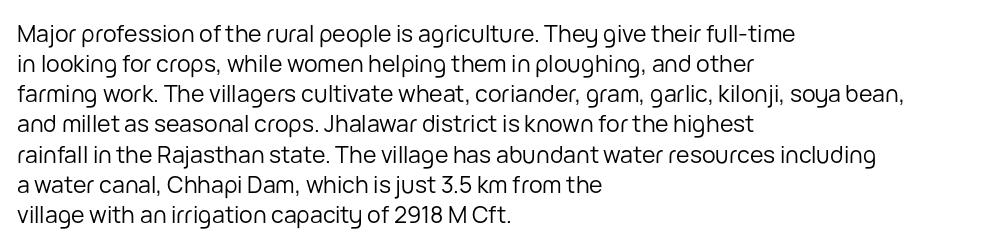
{"italic": "no", "bold": "no", "underline": "no", "align": "left", "line_spacing": "normal", "line_spacing_ratio": 1.31, "letter_spacing": "normal", "letter_spacing_em": 0.0, "glyph_px": 23}
